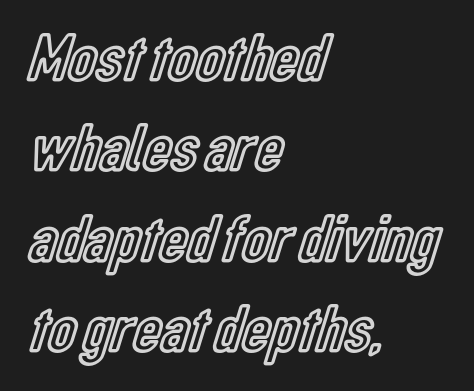
The image shows 68 px condensed type; set left-aligned, normal line spacing (1.33x), normal letter spacing, not underlined; a medium x-height.
